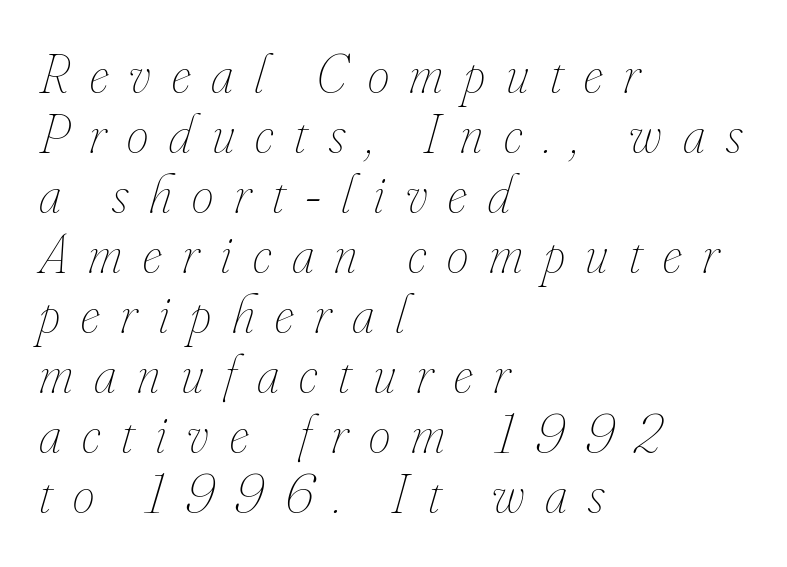
Q: Is the text bold? A: No.
Q: Is the text italic (slanted)? A: Yes, it leans right by about 16 degrees.
Q: Is the text underlined? A: No.
Q: How is the paragraph aligned? A: Left-aligned.
Q: Is the spacing between letters normal or unusually wide? A: Unusually wide.
Q: Is the spacing between lines tight, normal or loose? A: Tight.
Q: Width (condensed, normal, or wide)? A: Condensed.
Q: Stroke contrast? A: Low.
Q: x-height? A: Small.
Q: Monospaced? A: No.
